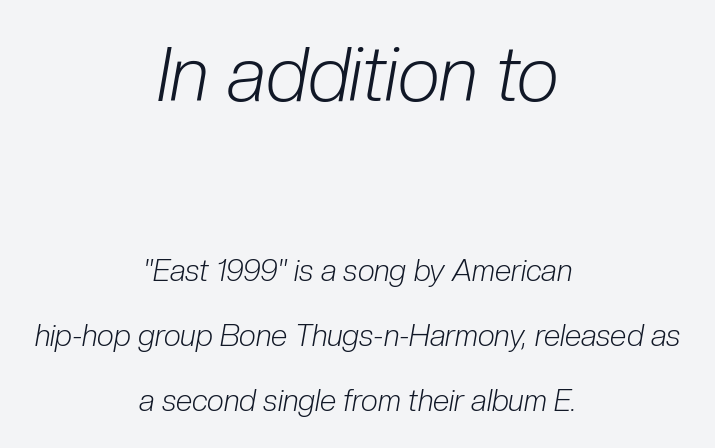
Stems here are at most as thick as an everyday book face. These lines stack symmetrically, like a column narrowing and widening about its center. It's the slanting kind of type. The line texture is even and compact thanks to regular tracking. Large over small — that's the arrangement of the two blocks here. Beneath every word, the page is bare.
